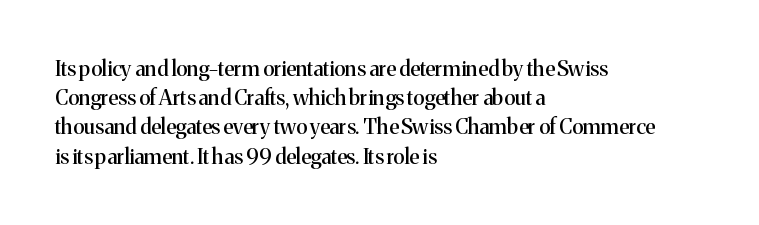
The image shows 21 px text type, upright; set left-aligned, normal line spacing (1.39x), normal letter spacing, not underlined.
